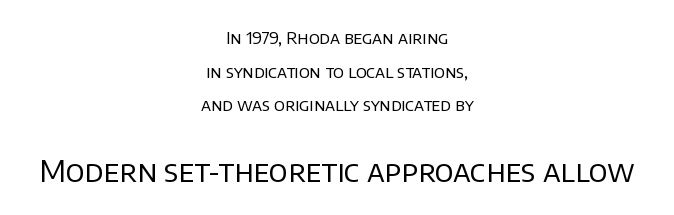
The letters sit at their default tracking, neither squeezed nor spread. Decoration check: the copy has no underline. Think of a printed novel: that variable character pitch is what you see here. Characters remain perfectly vertical along every line. These glyphs show unthickened strokes, regular width or finer. Serif or sans? Sans — the stroke terminals are bare.
